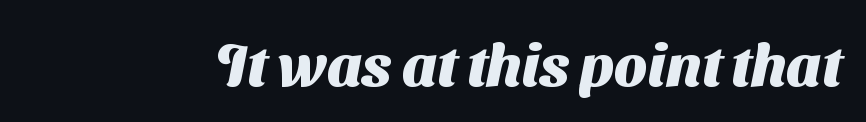
Q: Is the text bold? A: Yes.
Q: Is the typeface a serif or a sans-serif typeface? A: Sans-serif.
Q: Is the text underlined? A: No.
Q: Is the spacing between letters normal or unusually wide? A: Normal.
Q: Width (condensed, normal, or wide)? A: Normal.
Q: Stroke contrast? A: Medium.
Q: x-height? A: Medium.
Q: Monospaced? A: No.
